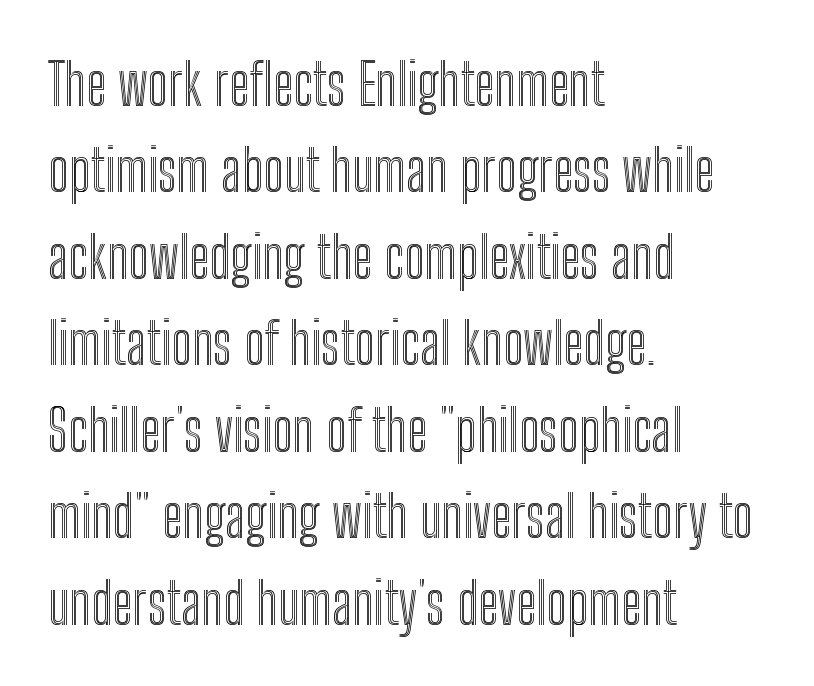
Check the space under the baseline: it is left empty. The letterforms sit shoulder to shoulder at normal distance. Regular leading. A typesetter would call this proportional, since set widths differ per character. The typesetter chose a ragged-right arrangement here.
